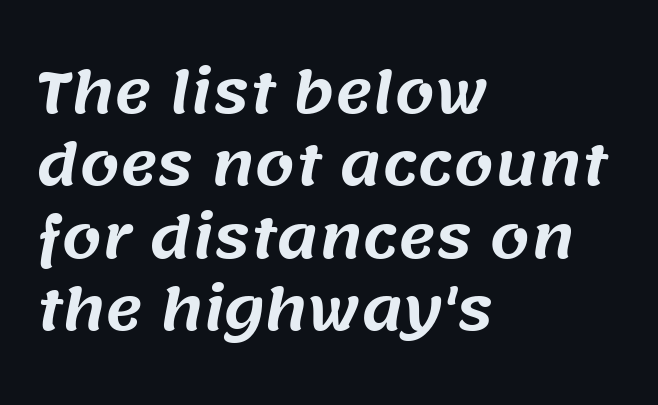
{"serif": "no", "width": "normal", "stroke_contrast": "medium", "x_height": "large", "monospaced": "no", "underline": "no", "align": "left", "line_spacing": "normal", "line_spacing_ratio": 1.27, "letter_spacing": "normal", "letter_spacing_em": 0.0, "glyph_px": 57}
